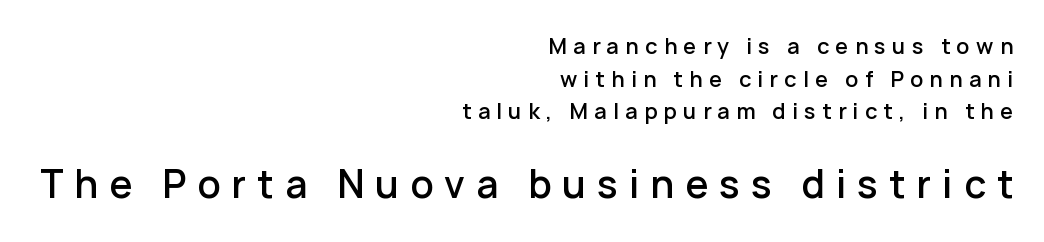
Regarding serifs, this sample does without them. You could only call the tracking loose — the letters float apart. These lines were composed using upright roman letters. The sample has been set in demibold, a notch under bold. Typesetter's note — lower block bumped up in size, upper block left smaller. The rendering uses natural spacing where letterforms have individual widths.
